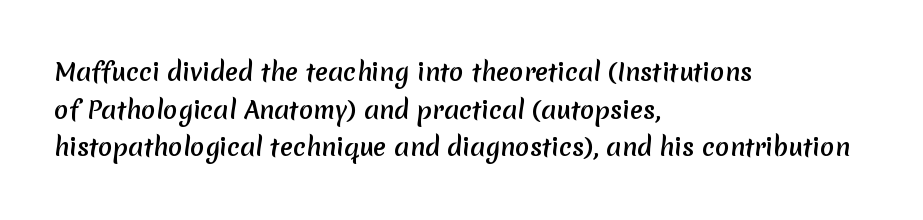
Q: Is the text bold? A: Yes.
Q: Is the text underlined? A: No.
Q: How is the paragraph aligned? A: Left-aligned.
Q: Is the spacing between letters normal or unusually wide? A: Normal.
Q: Is the spacing between lines tight, normal or loose? A: Normal.
